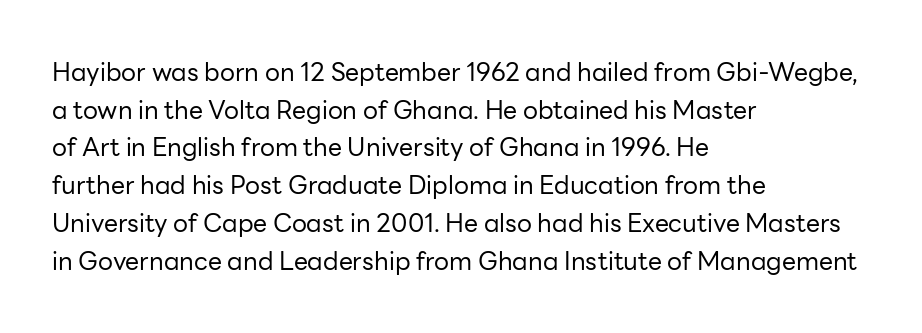
{"italic": "no", "bold": "no", "underline": "no", "align": "left", "line_spacing": "normal", "line_spacing_ratio": 1.51, "letter_spacing": "normal", "letter_spacing_em": 0.0, "glyph_px": 25}
